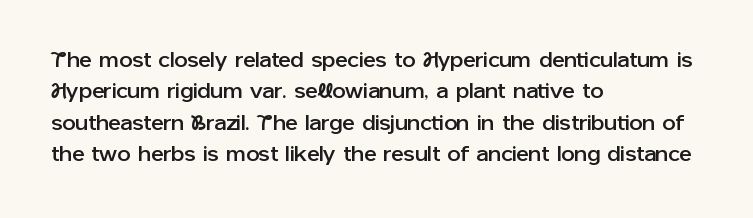
Unmarked baselines from the first word to the last. Every character sits straight up, as roman type does. The lines in this sample share a left origin and differ only in where they stop. Summary of vertical rhythm: regular, with standard interline spacing. Inter-character spacing is left at the font's built-in metrics.
